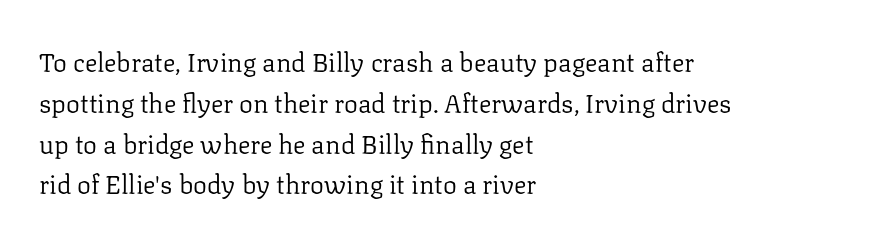
The image shows 26 px text type, upright; set left-aligned, normal line spacing (1.57x), normal letter spacing, not underlined.
